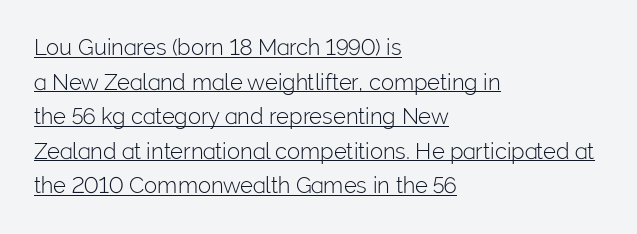
The image shows 22 px text type, upright; set left-aligned, normal line spacing (1.57x), normal letter spacing, underlined.
